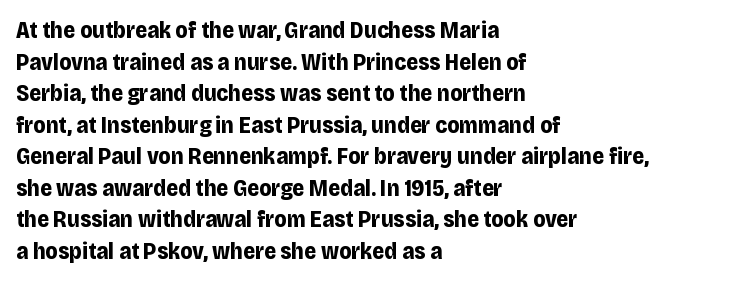
One glance says typical: line gaps are just what's usual. The letters stand upright; this is a roman face. These lines stack with their left ends in a neat column. Bold? Absolutely — the strokes are thick and heavy.
